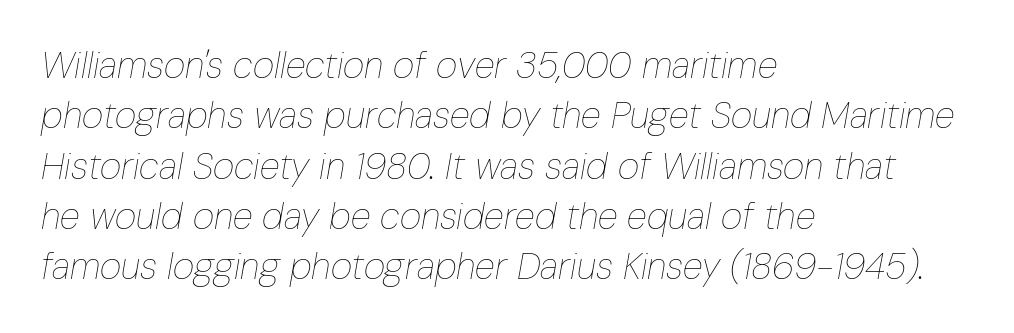
Q: Is the text bold? A: No.
Q: Is the text italic (slanted)? A: Yes, it leans right by about 10 degrees.
Q: Is the text underlined? A: No.
Q: How is the paragraph aligned? A: Left-aligned.
Q: Is the spacing between letters normal or unusually wide? A: Normal.
Q: Is the spacing between lines tight, normal or loose? A: Normal.
Q: Width (condensed, normal, or wide)? A: Condensed.
Q: Stroke contrast? A: Low.
Q: x-height? A: Medium.
Q: Monospaced? A: No.
